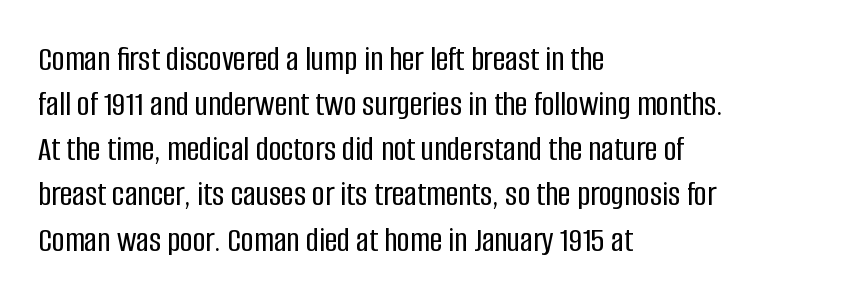
The image shows 35 px condensed sans-serif type, upright; set left-aligned, normal line spacing (1.29x), normal letter spacing, not underlined; low stroke contrast and a large x-height.
